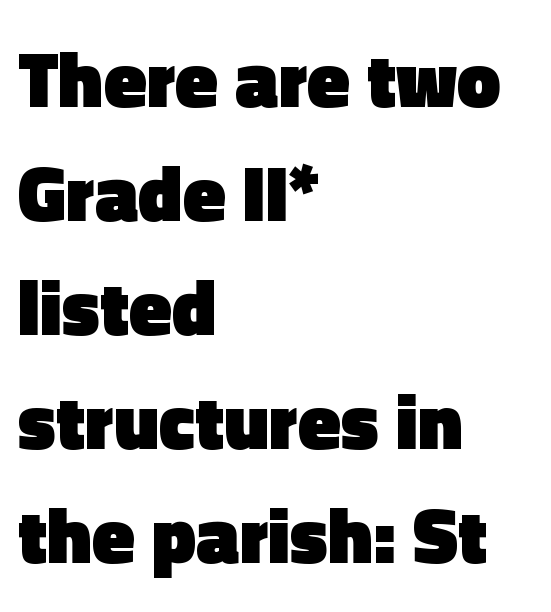
{"serif": "no", "italic": "no", "bold": "yes", "weight": "heavy", "width": "normal", "x_height": "medium", "monospaced": "no", "underline": "no", "align": "left", "line_spacing": "normal", "line_spacing_ratio": 1.46, "letter_spacing": "normal", "letter_spacing_em": 0.0, "glyph_px": 78}
